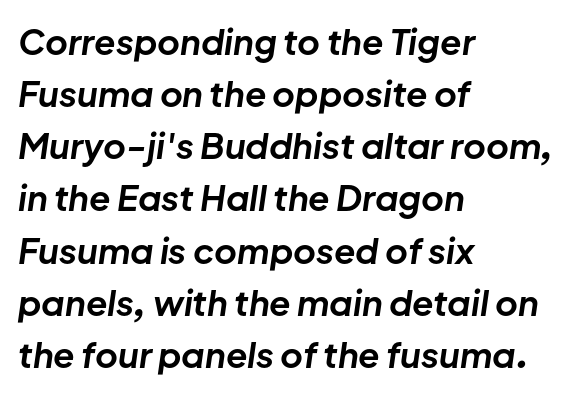
{"italic": "yes", "lean": "right", "slant_degrees": 8, "bold": "yes", "weight": "bold", "width": "normal", "stroke_contrast": "low", "x_height": "medium", "monospaced": "no", "underline": "no", "align": "left", "line_spacing": "normal", "line_spacing_ratio": 1.49, "letter_spacing": "normal", "letter_spacing_em": 0.0, "glyph_px": 35}
